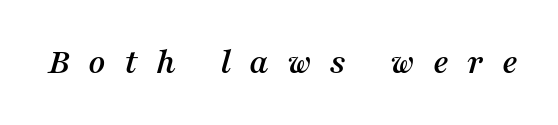
{"serif": "yes", "italic": "yes", "lean": "right", "slant_degrees": 16, "width": "normal", "stroke_contrast": "medium", "x_height": "medium", "monospaced": "no", "underline": "no", "letter_spacing": "wide", "letter_spacing_em": 0.49, "glyph_px": 37}
